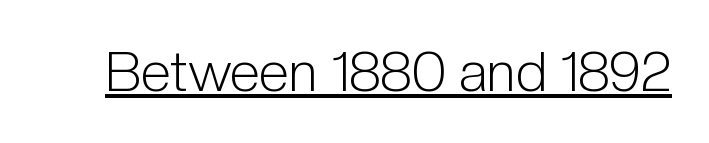
Q: Is the text bold? A: No.
Q: Is the text italic (slanted)? A: No, it is upright.
Q: Is the typeface a serif or a sans-serif typeface? A: Sans-serif.
Q: Is the text underlined? A: Yes.
Q: Is the spacing between letters normal or unusually wide? A: Normal.
Q: Width (condensed, normal, or wide)? A: Condensed.
Q: Stroke contrast? A: Low.
Q: x-height? A: Medium.
Q: Monospaced? A: No.
